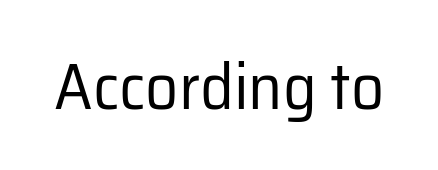
{"serif": "no", "italic": "no", "bold": "no", "weight": "regular", "width": "normal", "stroke_contrast": "low", "x_height": "medium", "monospaced": "no", "underline": "no", "letter_spacing": "normal", "letter_spacing_em": 0.0, "glyph_px": 65}
